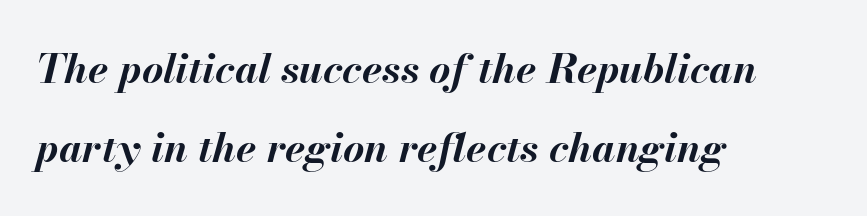
{"italic": "yes", "lean": "right", "slant_degrees": 13, "bold": "yes", "weight": "bold", "width": "normal", "stroke_contrast": "medium", "x_height": "small", "monospaced": "no", "underline": "no", "align": "left", "line_spacing": "loose", "line_spacing_ratio": 1.93, "letter_spacing": "normal", "letter_spacing_em": 0.0, "glyph_px": 41}
